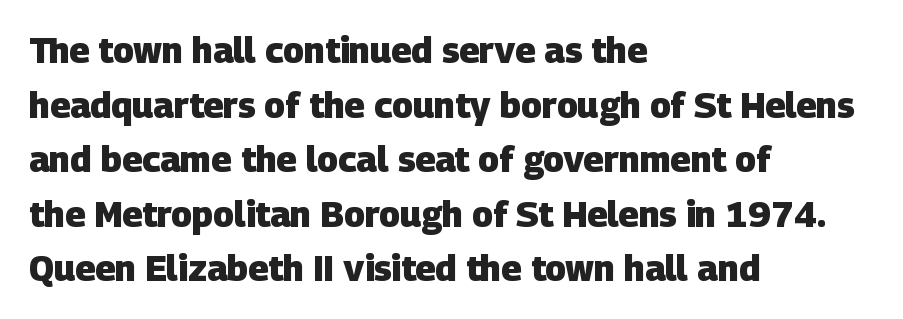
The image shows 35 px heavy sans-serif type; set left-aligned, normal line spacing (1.56x), normal letter spacing, not underlined; low stroke contrast and a large x-height.
